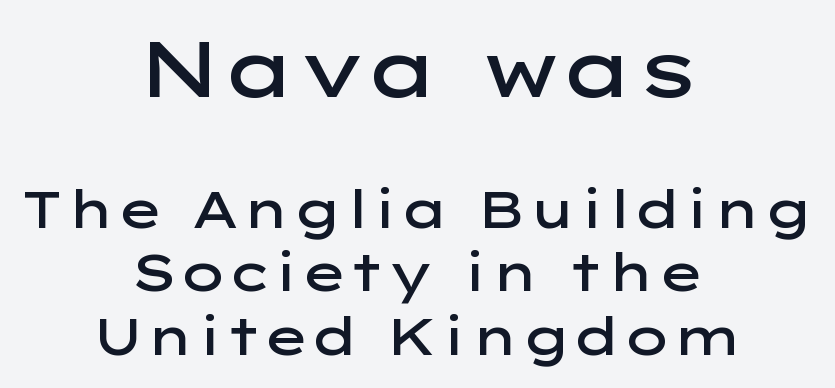
The image shows 77 px semibold, wide sans-serif type, upright; set centered, line spacing 1.24x, normal letter spacing, not underlined; the first (top) block is 1.51x larger; low stroke contrast and a medium x-height.
